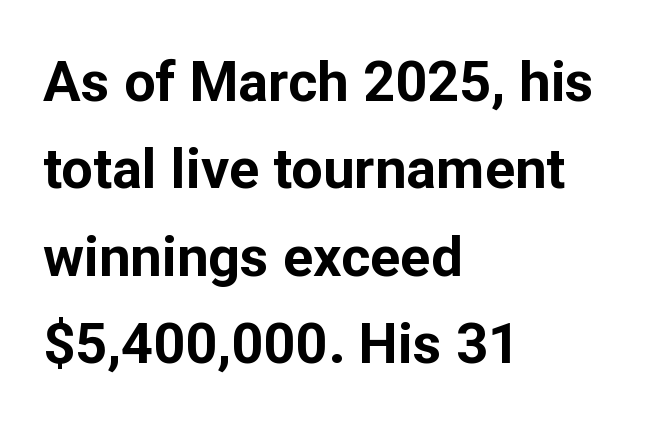
Its strokes are broad and dark, the hallmark of bold type. What kind of face is this? One without serifs — a sans. The space directly below the letters is spotless. Does the lettering tilt? It doesn't — this is upright. There is no visible air inserted between adjacent glyphs. The letters advance in unequal steps, a hallmark of proportional type.
